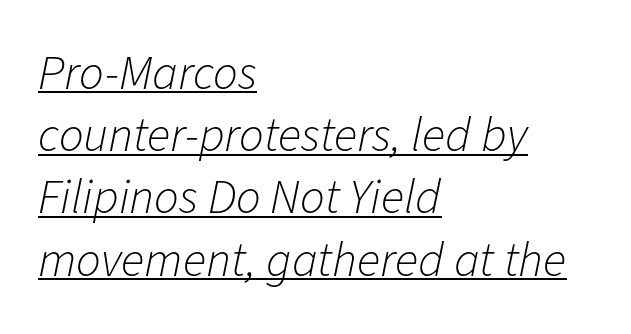
The image shows 49 px light type, italic (leaning right); set left-aligned, normal line spacing (1.27x), normal letter spacing, underlined; low stroke contrast and a medium x-height.
